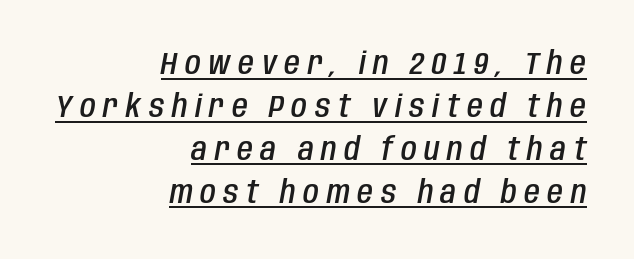
{"italic": "yes", "lean": "right", "slant_degrees": 10, "bold": "semi", "weight": "semibold", "width": "condensed", "stroke_contrast": "low", "x_height": "large", "monospaced": "no", "underline": "yes", "align": "right", "line_spacing": "normal", "line_spacing_ratio": 1.34, "letter_spacing": "wide", "letter_spacing_em": 0.24, "glyph_px": 32}
